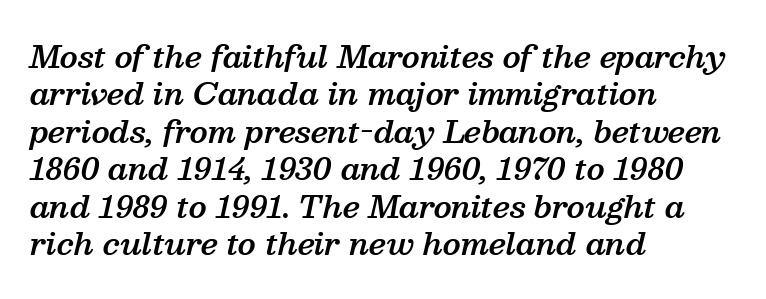
Q: Is the text bold? A: Semi-bold.
Q: Is the text italic (slanted)? A: Yes, it leans right by about 13 degrees.
Q: Is the typeface a serif or a sans-serif typeface? A: Serif.
Q: Is the text underlined? A: No.
Q: How is the paragraph aligned? A: Left-aligned.
Q: Is the spacing between letters normal or unusually wide? A: Normal.
Q: Is the spacing between lines tight, normal or loose? A: Normal.
Q: Width (condensed, normal, or wide)? A: Normal.
Q: Stroke contrast? A: Medium.
Q: x-height? A: Medium.
Q: Monospaced? A: No.
